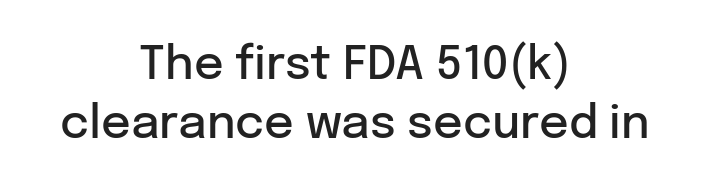
The image shows 46 px semibold sans-serif type, upright; set centered, normal line spacing (1.29x), normal letter spacing, not underlined; low stroke contrast and a medium x-height.
